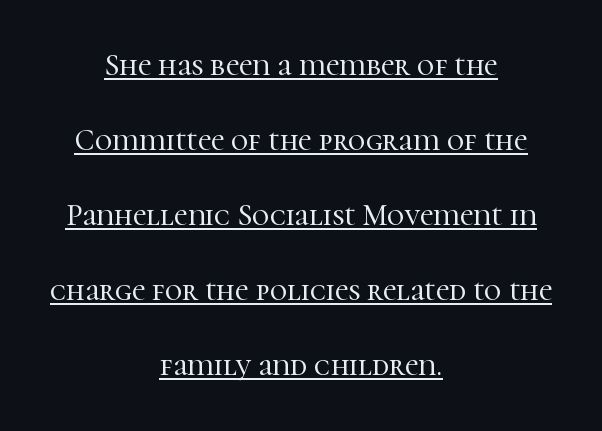
The image shows 30 px serif type, upright; set centered, loose line spacing (2.5x), normal letter spacing, underlined; high stroke contrast and a medium x-height.
